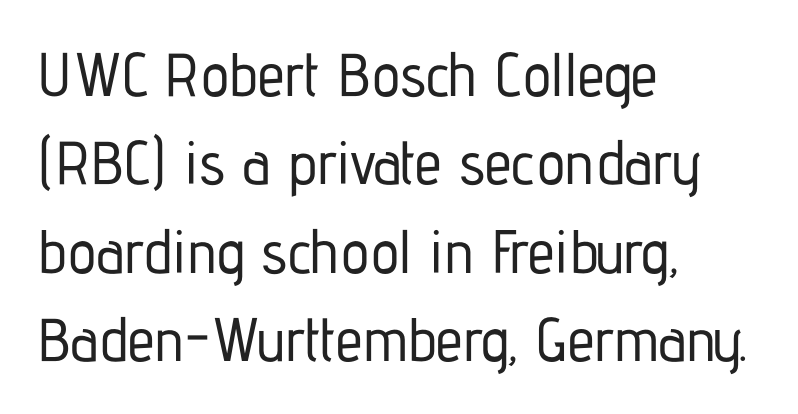
Q: Is the text italic (slanted)? A: No, it is upright.
Q: Is the typeface a serif or a sans-serif typeface? A: Sans-serif.
Q: Is the text underlined? A: No.
Q: How is the paragraph aligned? A: Left-aligned.
Q: Is the spacing between letters normal or unusually wide? A: Normal.
Q: Is the spacing between lines tight, normal or loose? A: Normal.
Q: Width (condensed, normal, or wide)? A: Condensed.
Q: Stroke contrast? A: Low.
Q: x-height? A: Medium.
Q: Monospaced? A: No.
